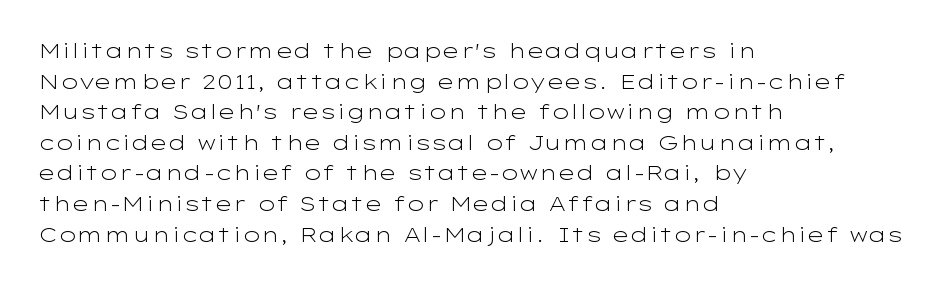
Q: Is the text bold? A: No.
Q: Is the text italic (slanted)? A: No, it is upright.
Q: Is the text underlined? A: No.
Q: How is the paragraph aligned? A: Left-aligned.
Q: Is the spacing between letters normal or unusually wide? A: Normal.
Q: Is the spacing between lines tight, normal or loose? A: Normal.
